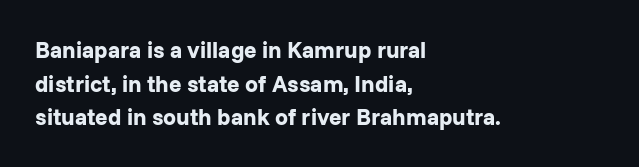
Each line starts at the same left margin while the right side varies. One glance says typical: line gaps are just what's usual. Nope, not italic — everything's standing straight. Plenty of ink on the page — the face is bold.
